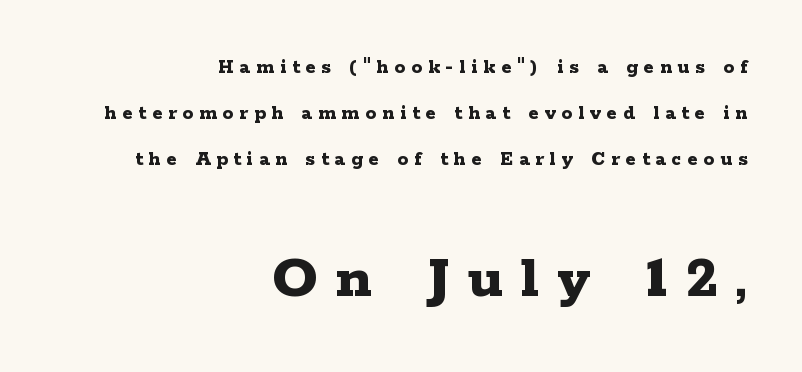
You could not count columns in this text — the font is proportionally spaced. Each word looks stretched out because of the extra space between its letters. Rows of type keep a wide berth in the vertical direction. A student would call this right alignment; a typographer would say flush right, rag left.
